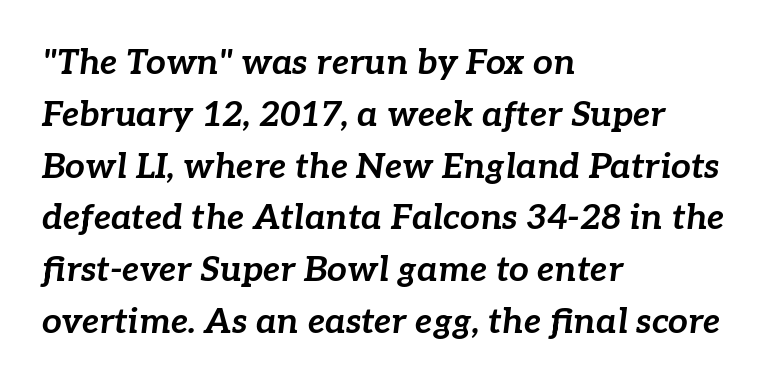
The image shows 35 px bold type, italic (leaning right); set left-aligned, normal line spacing (1.48x), normal letter spacing, not underlined; low stroke contrast and a medium x-height.
